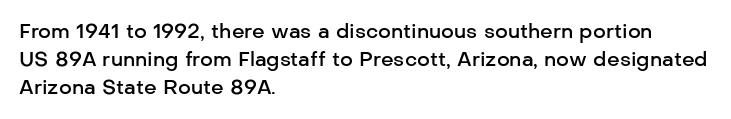
Designer's note — italics off, roman on. How are the letters spaced? Ordinarily, with no added tracking. Heft: intermediate — a semibold. Horizontal bands of white between lines are of average thickness. The typesetter chose a ragged-right arrangement here. Beneath every word, the page is bare.
